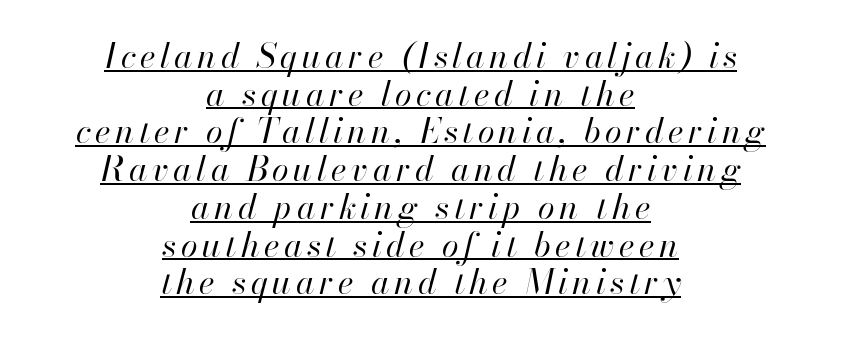
The passage shown stacks its lines with hardly any gap. Caption: lettering with a line underneath. The compositor balanced each line on the midline. The specimen reads as italic at a glance. A quiet, ordinary-to-light weight characterises the typeface. The face used here is proportionally spaced, like ordinary book or web type.
